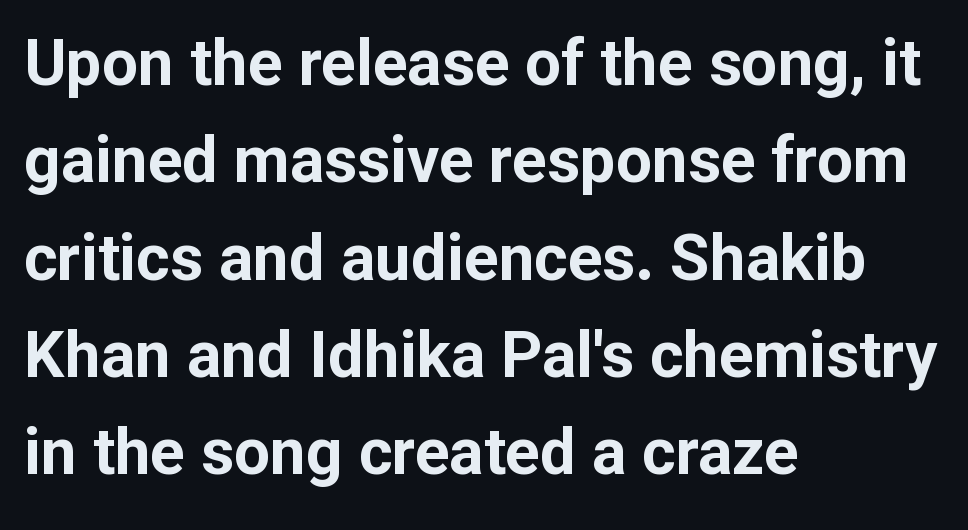
The image shows 64 px bold sans-serif type, upright; set left-aligned, normal line spacing (1.52x), normal letter spacing, not underlined; low stroke contrast and a medium x-height.
